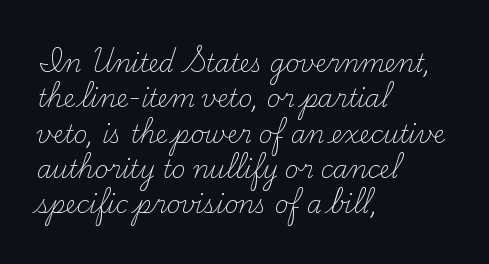
{"bold": "no", "underline": "no", "align": "left", "line_spacing": "normal", "line_spacing_ratio": 1.47, "letter_spacing": "normal", "letter_spacing_em": 0.0, "glyph_px": 24}
